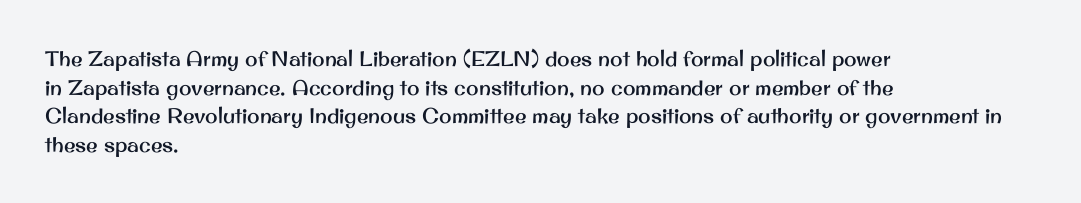
The rendering keeps characters at their native spacing. Does the lettering tilt? It doesn't — this is upright. Descender tails drop into unmarked territory. The lines sit at an ordinary, default distance from one another. One-word summary of the alignment: left.
